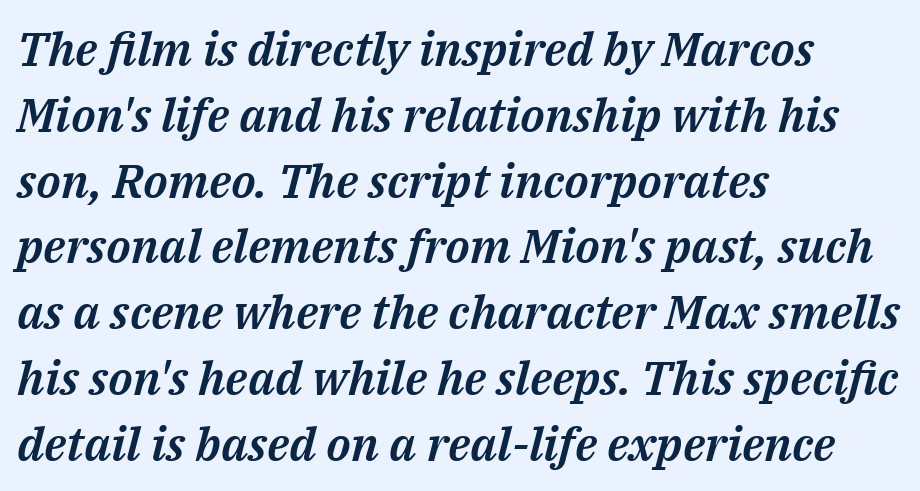
The whole block is typeset with a tilt. Default kerning and tracking; the words read as compact shapes. Leftover space on each line is placed entirely after the last word. A typesetter would call this leading conventional body-copy spacing. Letters rest on an invisible, unmarked baseline. Think of a printed novel: that variable character pitch is what you see here.
